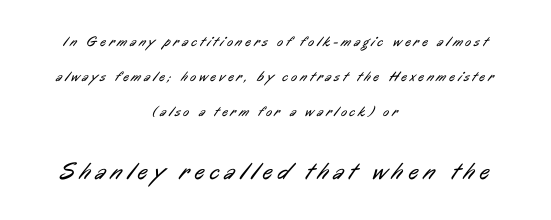
The image shows 24 px text type; set centered, loose line spacing (2.49x), unusually wide letter spacing (+0.23 em), not underlined; the second (bottom) block is 1.71x larger.
